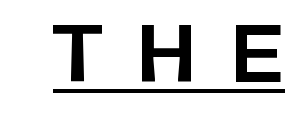
The words here are underlined. Someone cranked the tracking dial way up on this one. Upright lettering throughout. Look at the bottom of the vertical strokes: they stop flat, with no serifs. Varying glyph widths throughout — classic text-font behaviour.
